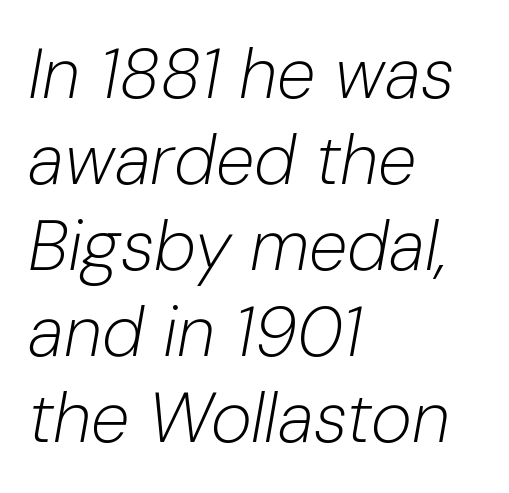
{"italic": "yes", "lean": "right", "slant_degrees": 10, "bold": "no", "weight": "light", "width": "normal", "stroke_contrast": "low", "x_height": "medium", "monospaced": "no", "underline": "no", "align": "left", "line_spacing_ratio": 1.23, "letter_spacing": "normal", "letter_spacing_em": 0.0, "glyph_px": 70}
